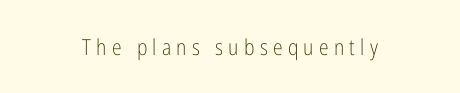
The image shows 22 px text type, upright; set centered, unusually wide letter spacing (+0.24 em), not underlined.
